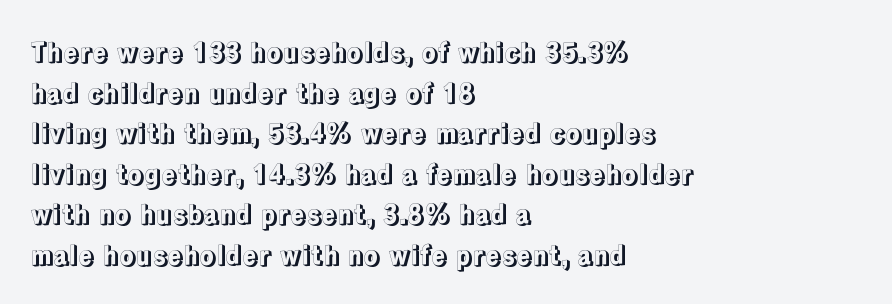
This rendering features lettering with no underline. How are the letters spaced? Ordinarily, with no added tracking. The setting favours the left margin, as ordinary paragraphs usually do. Does the lettering tilt? It doesn't — this is upright. Summary of vertical rhythm: regular, with standard interline spacing.
